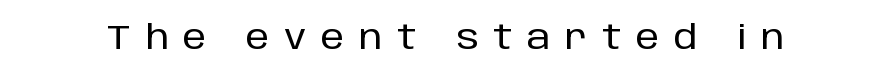
{"serif": "no", "italic": "no", "width": "normal", "stroke_contrast": "low", "x_height": "large", "monospaced": "no", "underline": "no", "letter_spacing": "wide", "letter_spacing_em": 0.43, "glyph_px": 34}
